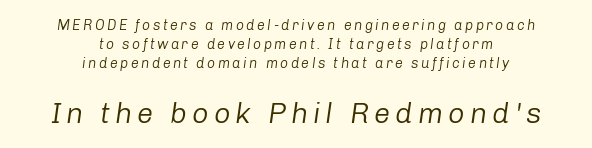
The image shows 29 px regular-weight type, italic (leaning right); set centered, normal line spacing (1.34x), not underlined; the second (bottom) block is 2.07x larger; low stroke contrast and a medium x-height.
